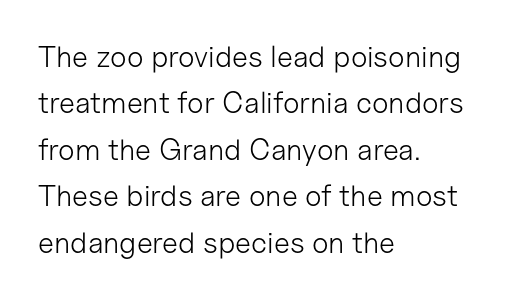
Each letter keeps its own natural width here, so spacing adapts to shape. The font family rendered here belongs to the sans-serif group. Each row of text sits above clean, open space. The face looks like a standard text weight, possibly lighter.
